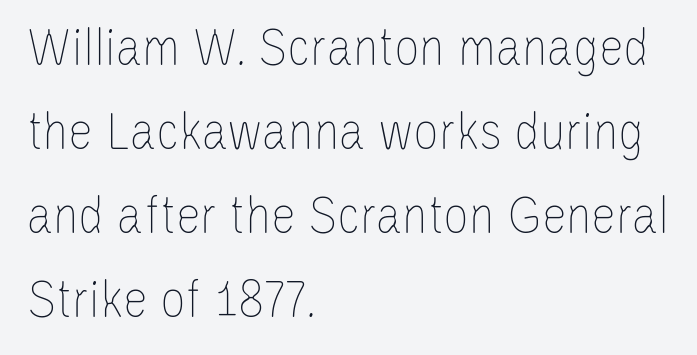
Compared with typical body copy, the letter spacing here is the same. Successive baselines arrive at the customary interval. The type sits square on the baseline with zero lean. Nobody drew a line under any word here. Spacing verdict: proportional, widths tailored to each character. Unbolded letterforms with no extra heft.
